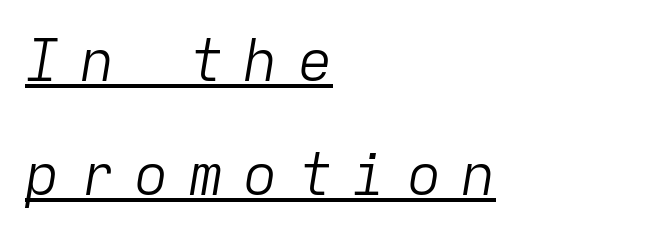
Here the designer chose a console-style face with uniform glyph widths. Weight: not bold — regular or lighter. The font's italic variant was chosen for this text. Casual observation: everything's shoved over to the left.
